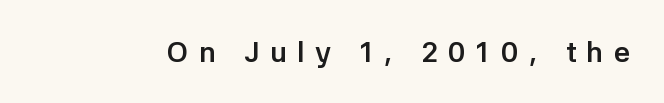
The letters are spread apart with noticeably loose tracking. Character widths vary here, with narrow letters taking less room than wide ones. Observe the absence of serifs on each vertical stroke in this sample. Ascenders rise straight up at ninety degrees. A clean baseline with only descenders dipping below it.
